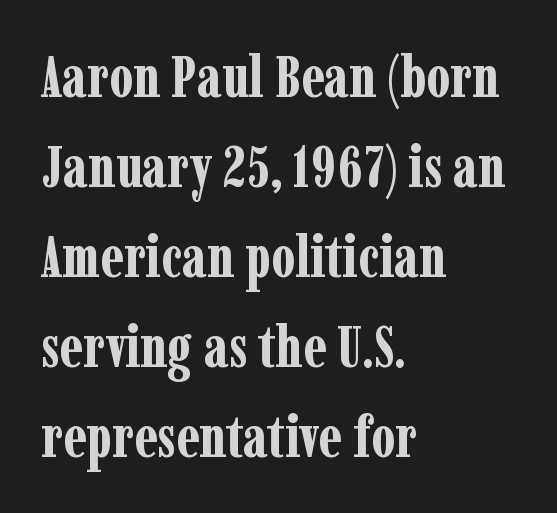
The image shows 58 px bold, condensed serif type, upright; set left-aligned, normal line spacing (1.55x), normal letter spacing, not underlined; low stroke contrast and a medium x-height.
